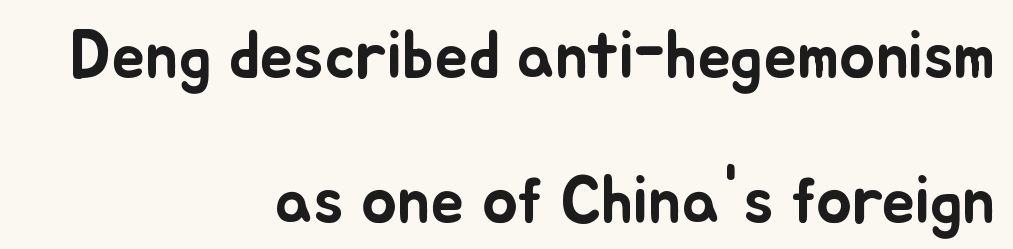
The image shows 67 px text type, upright; set right-aligned, loose line spacing (2.16x), normal letter spacing, not underlined; low stroke contrast and a small x-height.
